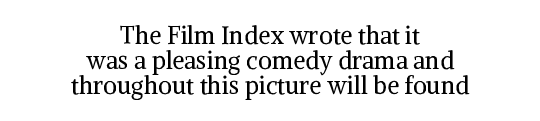
{"italic": "no", "bold": "no", "underline": "no", "align": "center", "line_spacing": "tight", "line_spacing_ratio": 1.04, "letter_spacing": "normal", "letter_spacing_em": 0.0, "glyph_px": 24}
